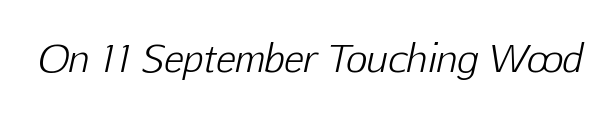
The image shows 37 px light type, italic (leaning right); set normal letter spacing, not underlined; low stroke contrast and a medium x-height.
